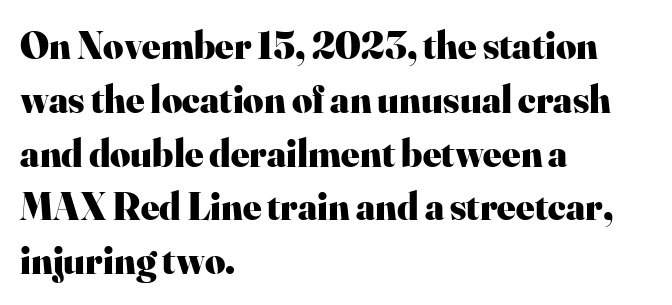
{"serif": "yes", "italic": "no", "bold": "yes", "weight": "heavy", "width": "normal", "stroke_contrast": "high", "x_height": "small", "monospaced": "no", "underline": "no", "align": "left", "line_spacing": "normal", "line_spacing_ratio": 1.38, "letter_spacing": "normal", "letter_spacing_em": 0.0, "glyph_px": 39}
